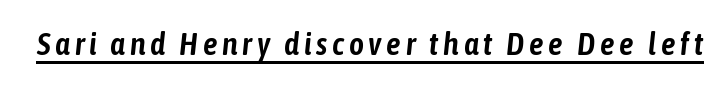
Q: Is the text italic (slanted)? A: Yes, it leans right by about 6 degrees.
Q: Is the text underlined? A: Yes.
Q: Width (condensed, normal, or wide)? A: Condensed.
Q: Stroke contrast? A: Low.
Q: x-height? A: Medium.
Q: Monospaced? A: No.
